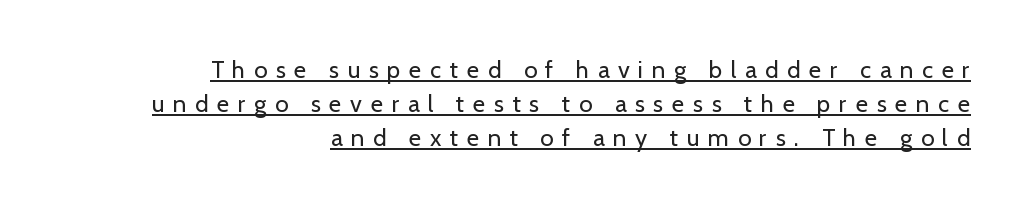
The image shows 24 px text type, upright; set right-aligned, normal line spacing (1.41x), unusually wide letter spacing (+0.36 em), underlined.
